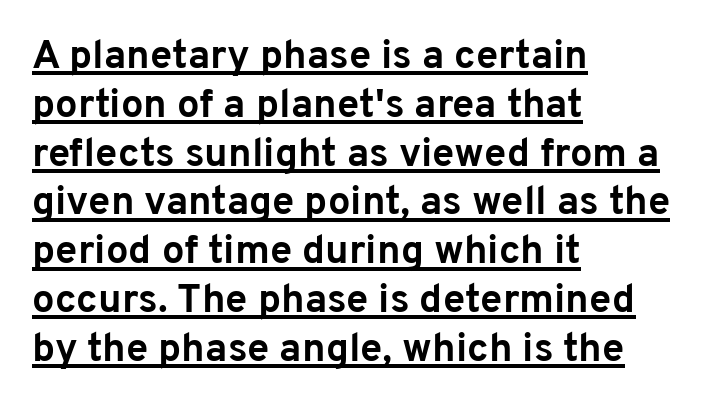
Q: Is the text bold? A: Yes.
Q: Is the text italic (slanted)? A: No, it is upright.
Q: Is the typeface a serif or a sans-serif typeface? A: Sans-serif.
Q: Is the text underlined? A: Yes.
Q: How is the paragraph aligned? A: Left-aligned.
Q: Is the spacing between letters normal or unusually wide? A: Normal.
Q: Width (condensed, normal, or wide)? A: Normal.
Q: Stroke contrast? A: Low.
Q: x-height? A: Medium.
Q: Monospaced? A: No.
